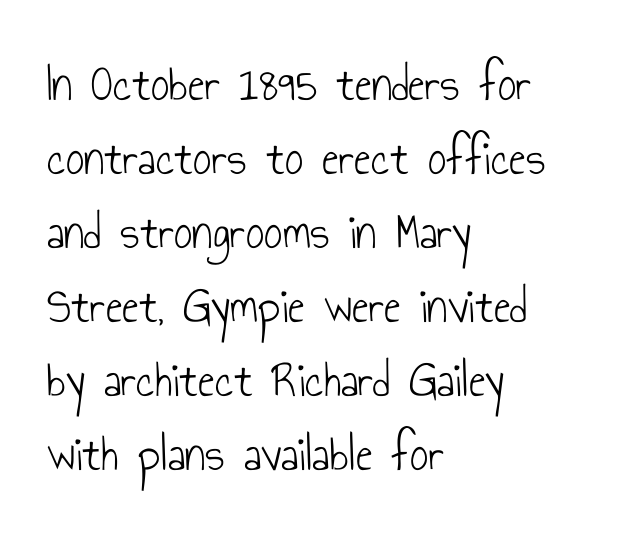
Q: Is the text bold? A: No.
Q: Is the text italic (slanted)? A: No, it is upright.
Q: Is the typeface a serif or a sans-serif typeface? A: Sans-serif.
Q: Is the text underlined? A: No.
Q: How is the paragraph aligned? A: Left-aligned.
Q: Is the spacing between letters normal or unusually wide? A: Normal.
Q: Is the spacing between lines tight, normal or loose? A: Normal.
Q: Width (condensed, normal, or wide)? A: Condensed.
Q: Stroke contrast? A: Low.
Q: x-height? A: Small.
Q: Monospaced? A: No.
